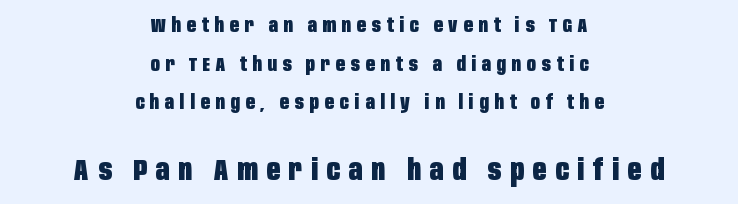
{"serif": "no", "italic": "no", "bold": "yes", "weight": "heavy", "width": "condensed", "stroke_contrast": "low", "x_height": "large", "monospaced": "no", "underline": "no", "align": "center", "line_spacing": "loose", "line_spacing_ratio": 1.93, "letter_spacing": "wide", "letter_spacing_em": 0.29, "larger_block": "second", "size_ratio": 1.5, "glyph_px": 30}
